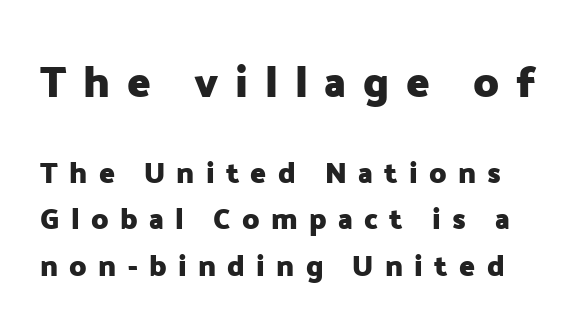
The image shows 43 px heavy sans-serif type, upright; set normal line spacing (1.61x), unusually wide letter spacing (+0.39 em), not underlined; the first (top) block is 1.48x larger; low stroke contrast and a medium x-height.
